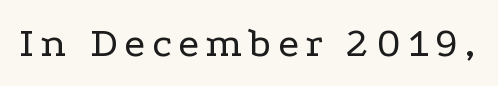
Q: Is the text bold? A: No.
Q: Is the text italic (slanted)? A: No, it is upright.
Q: Is the typeface a serif or a sans-serif typeface? A: Serif.
Q: Is the text underlined? A: No.
Q: Width (condensed, normal, or wide)? A: Wide.
Q: Stroke contrast? A: Low.
Q: x-height? A: Medium.
Q: Monospaced? A: No.
